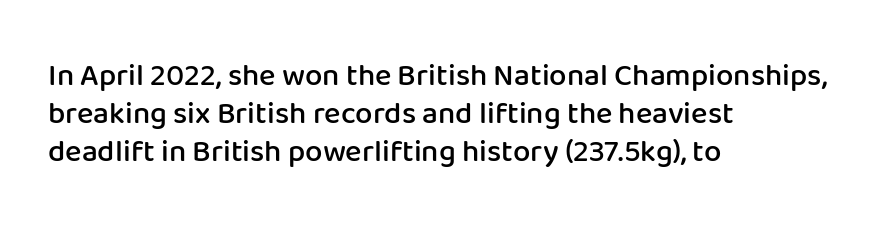
{"serif": "no", "italic": "no", "bold": "semi", "weight": "semibold", "width": "normal", "stroke_contrast": "low", "x_height": "medium", "monospaced": "no", "underline": "no", "align": "left", "line_spacing_ratio": 1.23, "letter_spacing": "normal", "letter_spacing_em": 0.0, "glyph_px": 31}
